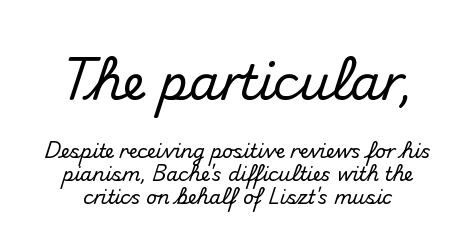
This is sans-serif lettering, the kind often seen on screens and signage. The rendering uses natural spacing where letterforms have individual widths. The strip under each line holds only bare page. The letters in the upper block stand taller than those in the block below.
